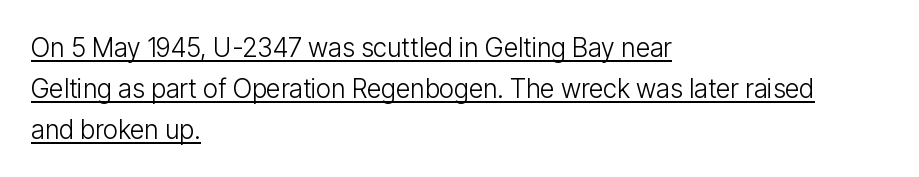
The image shows 26 px text type, upright; set left-aligned, normal line spacing (1.57x), normal letter spacing, underlined.
